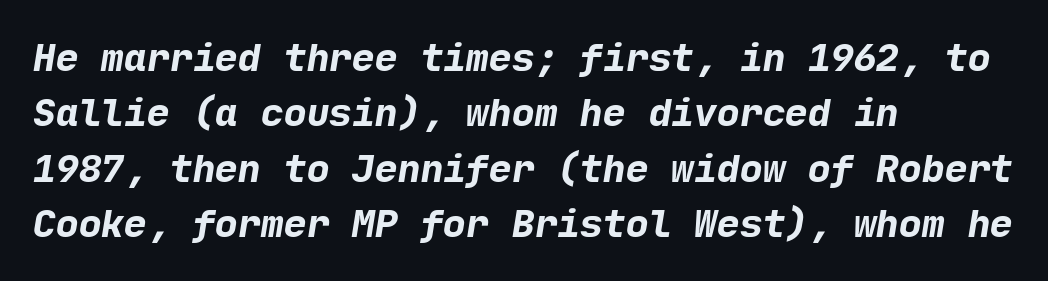
Q: Is the text bold? A: Yes.
Q: Is the typeface a serif or a sans-serif typeface? A: Sans-serif.
Q: Is the text underlined? A: No.
Q: How is the paragraph aligned? A: Left-aligned.
Q: Is the spacing between letters normal or unusually wide? A: Normal.
Q: Is the spacing between lines tight, normal or loose? A: Normal.
Q: Width (condensed, normal, or wide)? A: Normal.
Q: Stroke contrast? A: Low.
Q: x-height? A: Medium.
